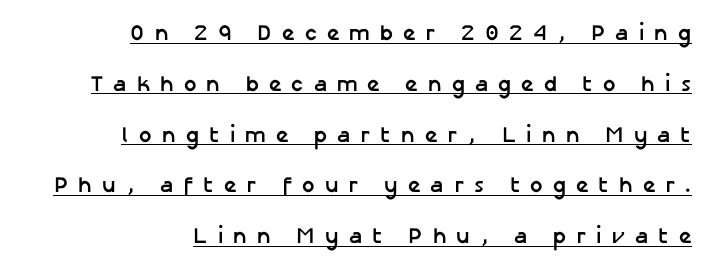
{"italic": "no", "bold": "yes", "underline": "yes", "align": "right", "line_spacing": "loose", "line_spacing_ratio": 2.31, "letter_spacing": "wide", "letter_spacing_em": 0.46, "glyph_px": 22}
